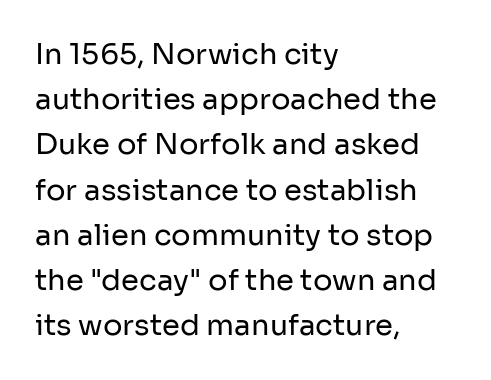
The image shows 29 px regular-weight sans-serif type, upright; set left-aligned, normal line spacing (1.56x), normal letter spacing, not underlined; low stroke contrast and a medium x-height.
